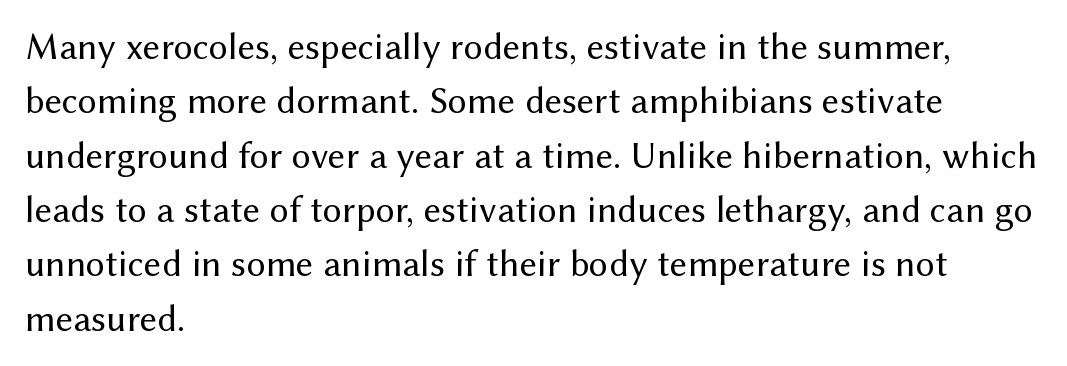
{"serif": "no", "italic": "no", "bold": "no", "weight": "regular", "width": "normal", "stroke_contrast": "medium", "x_height": "medium", "monospaced": "no", "underline": "no", "align": "left", "line_spacing": "normal", "line_spacing_ratio": 1.43, "letter_spacing": "normal", "letter_spacing_em": 0.0, "glyph_px": 38}
